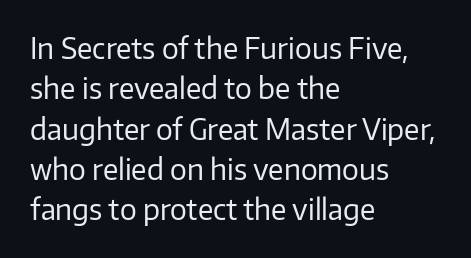
This sample is left-justified, so line endings fall wherever the words run out. Tracking value appears to be zero — textbook default spacing. Serifs: no, the terminals of the letterforms are clean. A light-to-regular cut is what we see here. The letters advance in unequal steps, a hallmark of proportional type.
